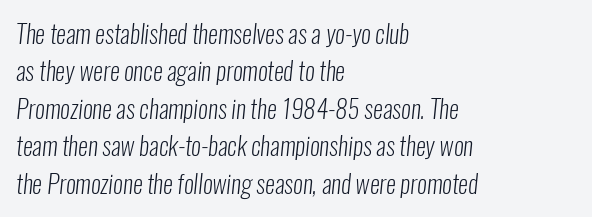
{"bold": "no", "underline": "no", "align": "left", "line_spacing": "normal", "line_spacing_ratio": 1.5, "letter_spacing": "normal", "letter_spacing_em": 0.0, "glyph_px": 25}
